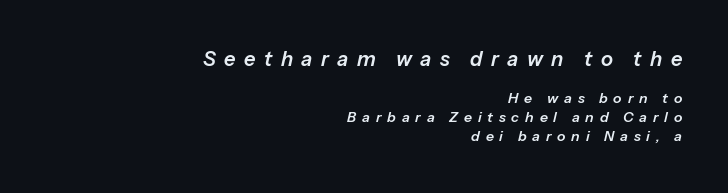
Which margin do the lines hug? The right one — the left edge is uneven. The foot of each line stays bare and open. Inter-character spacing is expanded well beyond the font's built-in metrics. Compare the two chunks: the upper has the greater cap height.
